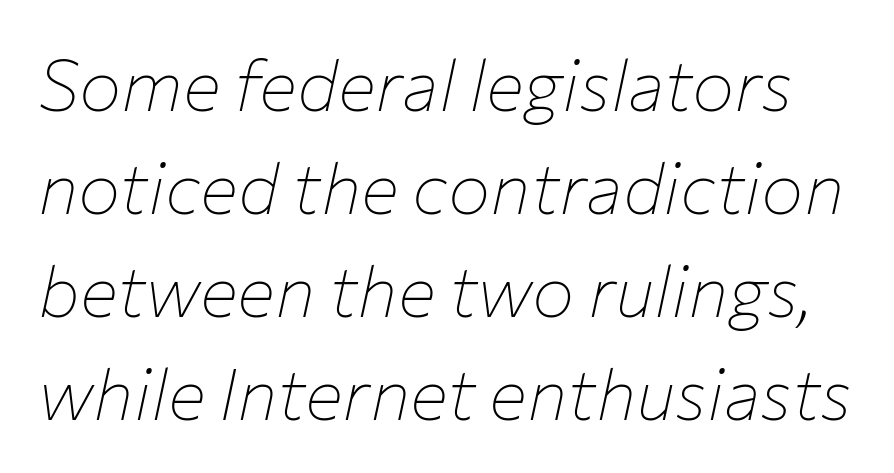
The image shows 71 px thin type, italic (leaning right); set normal line spacing (1.45x), normal letter spacing, not underlined; low stroke contrast and a medium x-height.
